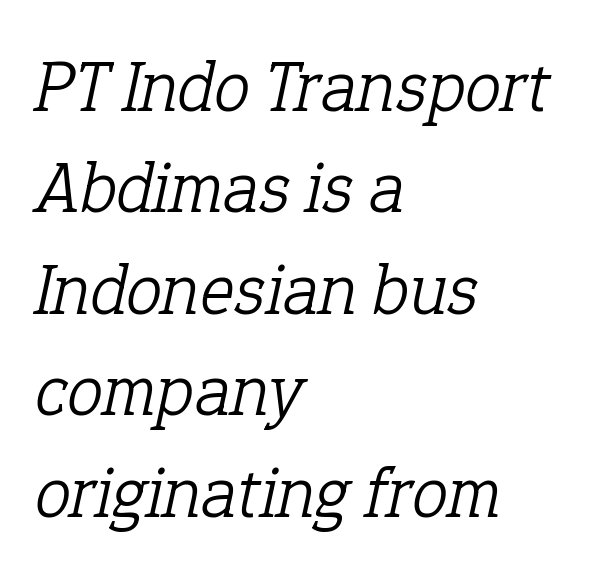
Each letter keeps its own natural width here, so spacing adapts to shape. This is oblique type, the kind used for emphasis or titles. Decoration check: the copy has no underline. Check where the strokes stop: tiny serifs finish them off. Caption: standard tracking, unaltered.
